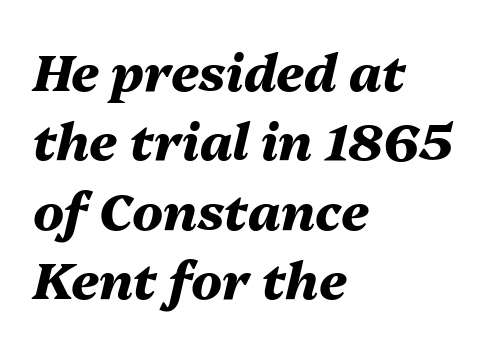
The image shows 51 px heavy type, italic (leaning right); set left-aligned, normal line spacing (1.36x), normal letter spacing, not underlined; medium stroke contrast and a medium x-height.
